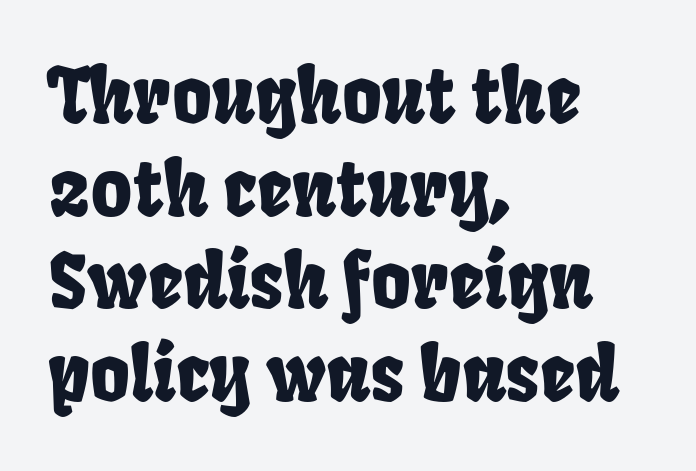
{"serif": "no", "width": "condensed", "stroke_contrast": "low", "x_height": "large", "monospaced": "no", "underline": "no", "align": "left", "line_spacing_ratio": 1.22, "letter_spacing": "normal", "letter_spacing_em": 0.0, "glyph_px": 76}
